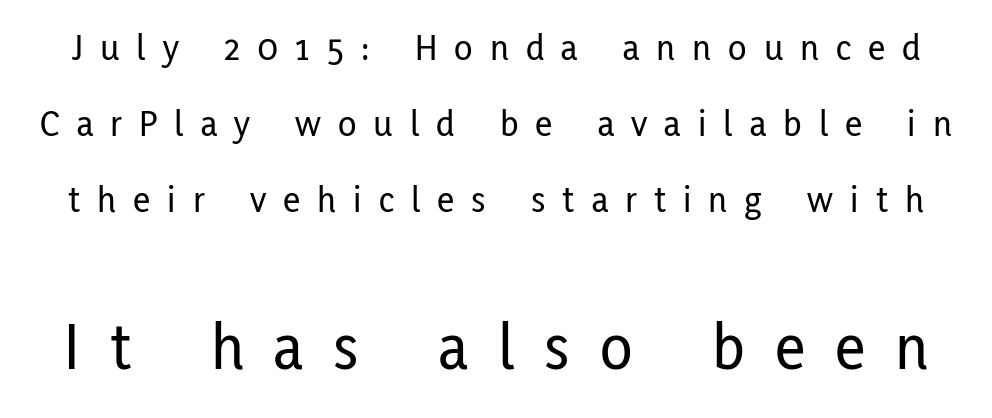
Q: Is the text italic (slanted)? A: No, it is upright.
Q: Is the typeface a serif or a sans-serif typeface? A: Sans-serif.
Q: Is the text underlined? A: No.
Q: Is the spacing between letters normal or unusually wide? A: Unusually wide.
Q: Is the spacing between lines tight, normal or loose? A: Loose.
Q: Which block of text is set in a larger size, the first (top) or the second (bottom)? A: The second (bottom) one.
Q: Width (condensed, normal, or wide)? A: Condensed.
Q: Stroke contrast? A: Low.
Q: x-height? A: Medium.
Q: Monospaced? A: No.
